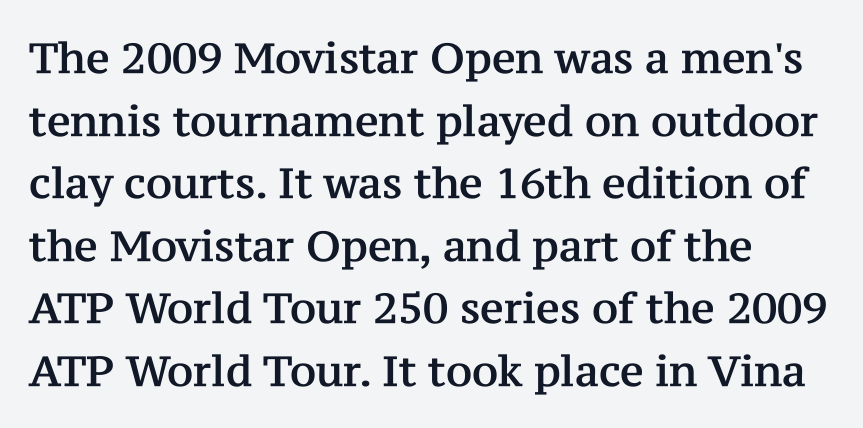
The image shows 42 px serif type, upright; set left-aligned, normal line spacing (1.49x), normal letter spacing, not underlined; medium stroke contrast and a medium x-height.
